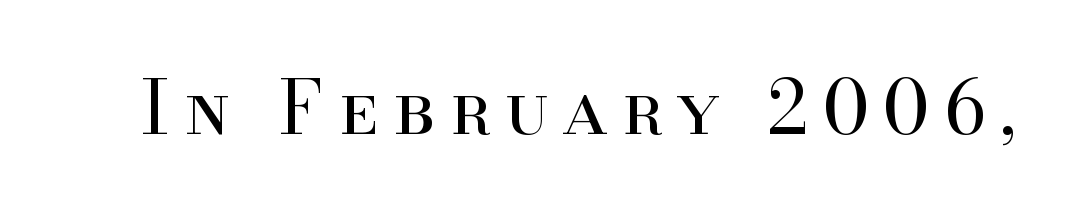
{"serif": "yes", "italic": "no", "bold": "no", "weight": "regular", "width": "normal", "stroke_contrast": "high", "x_height": "small", "monospaced": "no", "underline": "no", "letter_spacing": "wide", "letter_spacing_em": 0.2, "glyph_px": 74}
